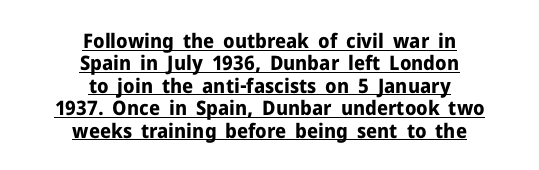
{"italic": "no", "bold": "yes", "underline": "yes", "align": "center", "line_spacing": "tight", "line_spacing_ratio": 1.12, "letter_spacing": "normal", "letter_spacing_em": 0.0, "glyph_px": 20}
